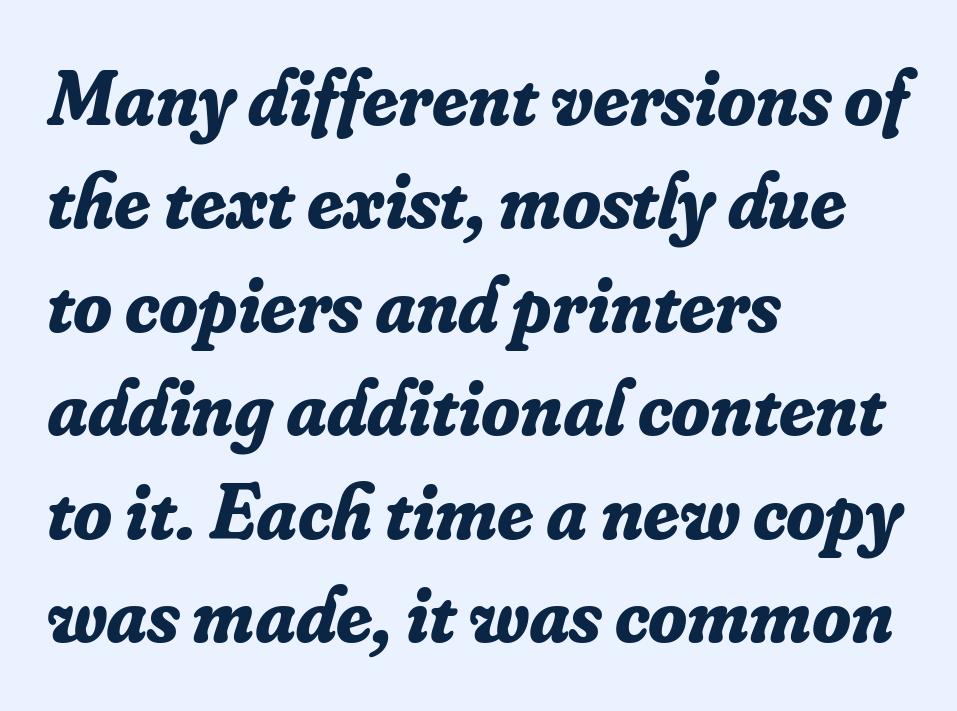
{"serif": "yes", "italic": "yes", "lean": "right", "slant_degrees": 16, "bold": "yes", "weight": "bold", "width": "normal", "stroke_contrast": "low", "x_height": "small", "monospaced": "no", "underline": "no", "align": "left", "line_spacing": "normal", "line_spacing_ratio": 1.31, "letter_spacing": "normal", "letter_spacing_em": 0.0, "glyph_px": 79}
